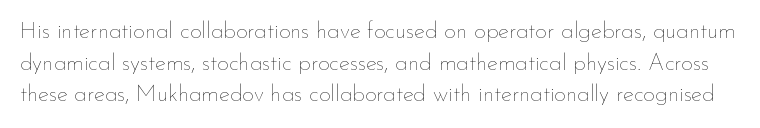
The image shows 23 px text type, upright; set normal line spacing (1.38x), normal letter spacing, not underlined.
